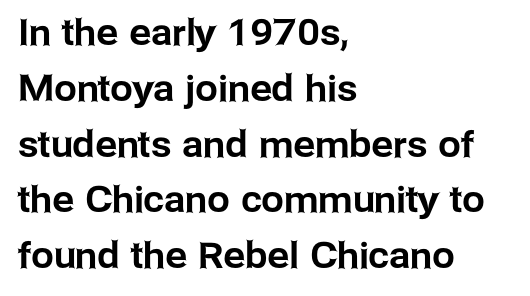
Q: Is the text italic (slanted)? A: No, it is upright.
Q: Is the typeface a serif or a sans-serif typeface? A: Sans-serif.
Q: Is the text underlined? A: No.
Q: How is the paragraph aligned? A: Left-aligned.
Q: Is the spacing between letters normal or unusually wide? A: Normal.
Q: Is the spacing between lines tight, normal or loose? A: Normal.
Q: Width (condensed, normal, or wide)? A: Normal.
Q: Stroke contrast? A: Low.
Q: x-height? A: Medium.
Q: Monospaced? A: No.
